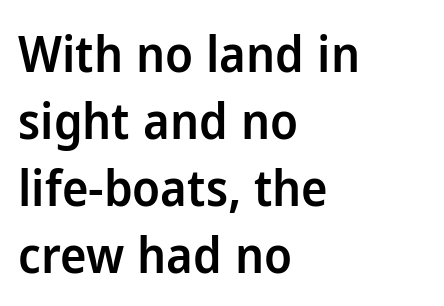
Look at the stroke-to-counter ratio: somewhat heavy, a semibold. Are there feet on the stems? There aren't — it's a sans. Typeset ragged right — the left edge is the straight one. The face used here is proportionally spaced, like ordinary book or web type.
